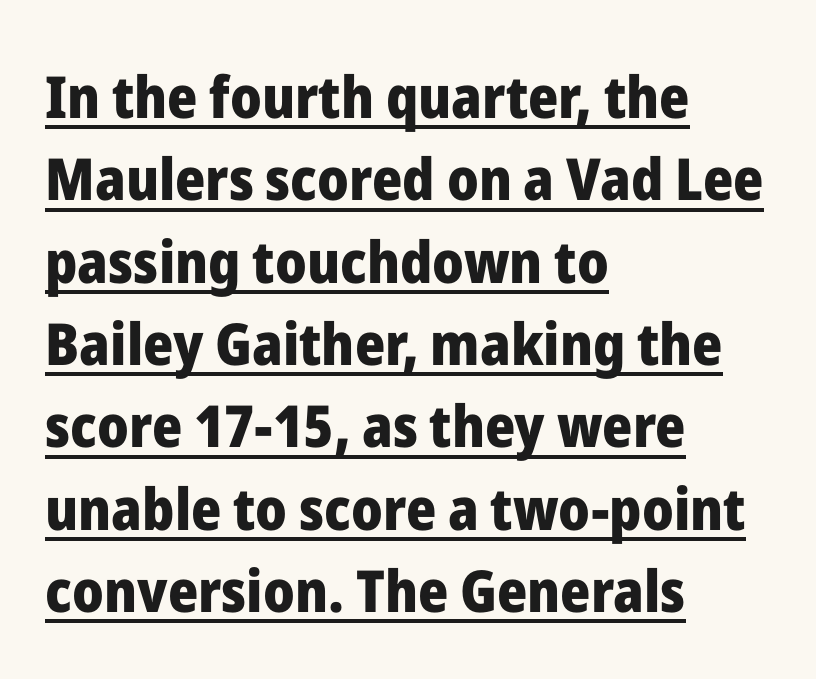
{"serif": "no", "italic": "no", "bold": "yes", "weight": "heavy", "width": "normal", "stroke_contrast": "low", "x_height": "medium", "monospaced": "no", "underline": "yes", "align": "left", "line_spacing": "normal", "line_spacing_ratio": 1.42, "letter_spacing": "normal", "letter_spacing_em": 0.0, "glyph_px": 58}
